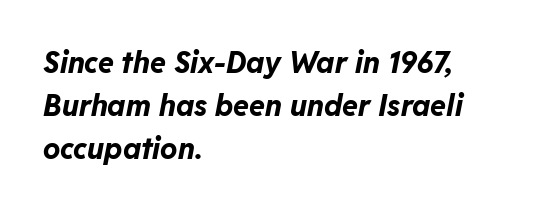
The image shows 29 px bold type, italic (leaning right); set left-aligned, normal line spacing (1.49x), normal letter spacing, not underlined; low stroke contrast and a medium x-height.
